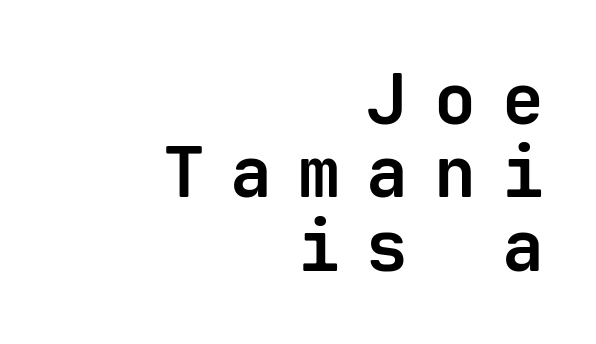
The image shows 70 px bold sans-serif type, upright, monospaced; set right-aligned, tight line spacing (1.05x), unusually wide letter spacing (+0.37 em), not underlined; low stroke contrast and a medium x-height.
